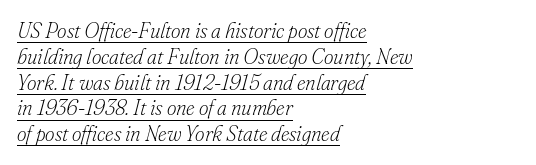
The image shows 21 px text type, italic (leaning right); set left-aligned, line spacing 1.23x, normal letter spacing, underlined.
